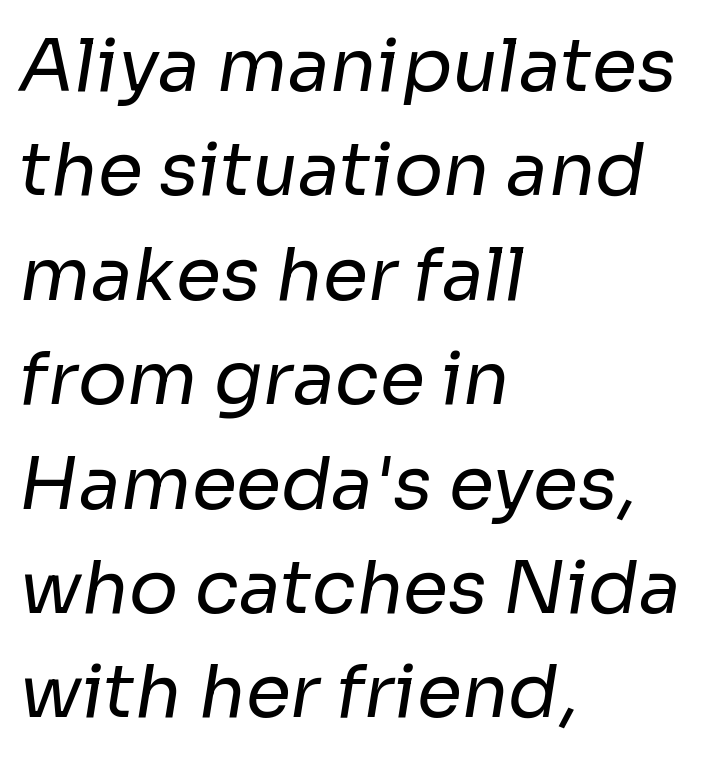
A sans-serif font was chosen for this passage. Varying glyph widths throughout — classic text-font behaviour. The words here are not underlined. Baseline-to-baseline distance is the conventional proportion of letter height.
